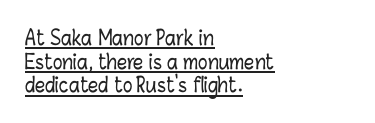
Short and long lines alike share a common starting point at left. Looks like someone drew a line under every word here. The tracking reads as untouched default to a designer's eye. The axis of the letterforms is exactly vertical.
